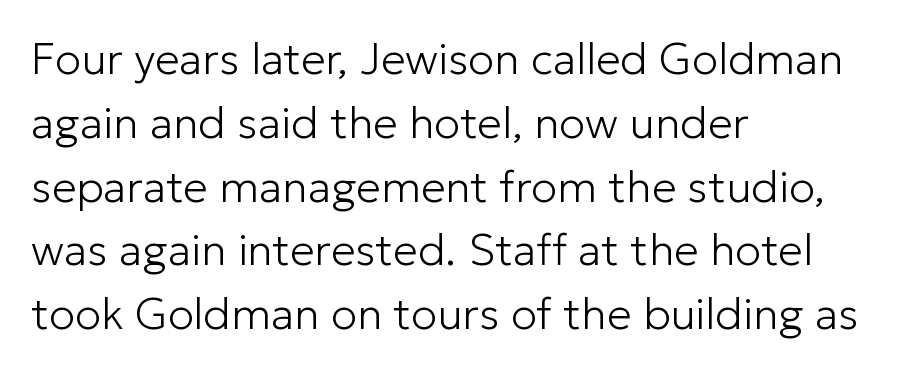
The image shows 44 px light sans-serif type, upright; set left-aligned, normal line spacing (1.45x), normal letter spacing, not underlined; low stroke contrast and a medium x-height.
